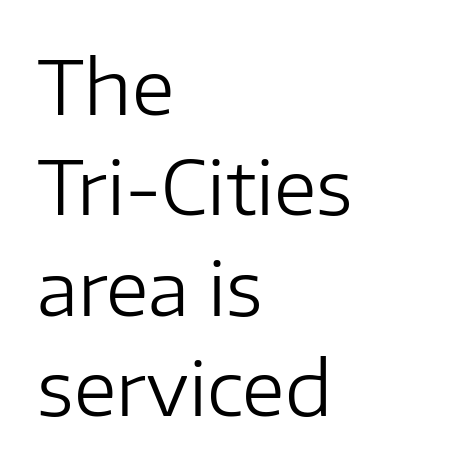
The image shows 75 px regular-weight sans-serif type, upright; set left-aligned, normal line spacing (1.34x), normal letter spacing, not underlined; low stroke contrast and a medium x-height.
